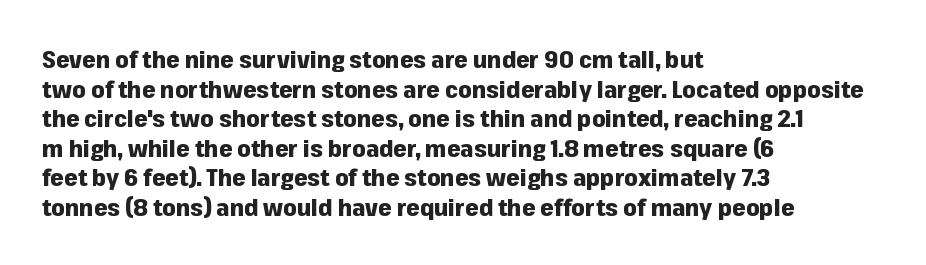
Q: Is the text bold? A: Yes.
Q: Is the text italic (slanted)? A: No, it is upright.
Q: Is the text underlined? A: No.
Q: How is the paragraph aligned? A: Left-aligned.
Q: Is the spacing between letters normal or unusually wide? A: Normal.
